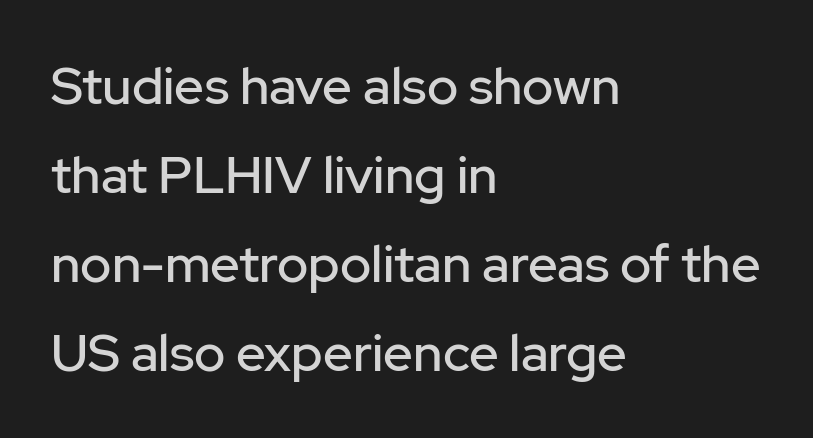
{"serif": "no", "italic": "no", "width": "normal", "stroke_contrast": "low", "x_height": "medium", "monospaced": "no", "underline": "no", "align": "left", "line_spacing_ratio": 1.71, "letter_spacing": "normal", "letter_spacing_em": 0.0, "glyph_px": 52}
